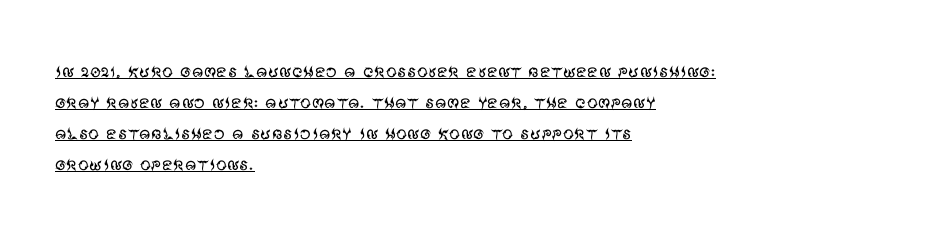
{"italic": "no", "bold": "no", "underline": "yes", "align": "left", "line_spacing": "normal", "line_spacing_ratio": 1.41, "letter_spacing": "normal", "letter_spacing_em": 0.0, "glyph_px": 22}
